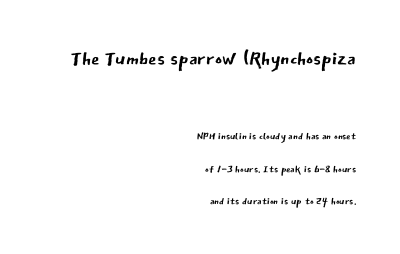
Q: Is the text bold? A: No.
Q: Is the text italic (slanted)? A: No, it is upright.
Q: Is the text underlined? A: No.
Q: How is the paragraph aligned? A: Right-aligned.
Q: Is the spacing between letters normal or unusually wide? A: Normal.
Q: Is the spacing between lines tight, normal or loose? A: Loose.
Q: Which block of text is set in a larger size, the first (top) or the second (bottom)? A: The first (top) one.
